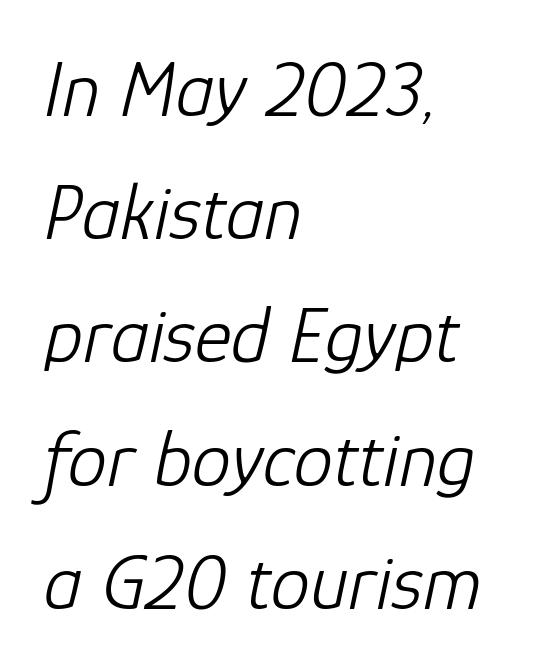
Q: Is the text bold? A: No.
Q: Is the text italic (slanted)? A: Yes, it leans right by about 12 degrees.
Q: Is the text underlined? A: No.
Q: How is the paragraph aligned? A: Left-aligned.
Q: Is the spacing between letters normal or unusually wide? A: Normal.
Q: Is the spacing between lines tight, normal or loose? A: Normal.
Q: Width (condensed, normal, or wide)? A: Normal.
Q: Stroke contrast? A: Low.
Q: x-height? A: Medium.
Q: Monospaced? A: No.
